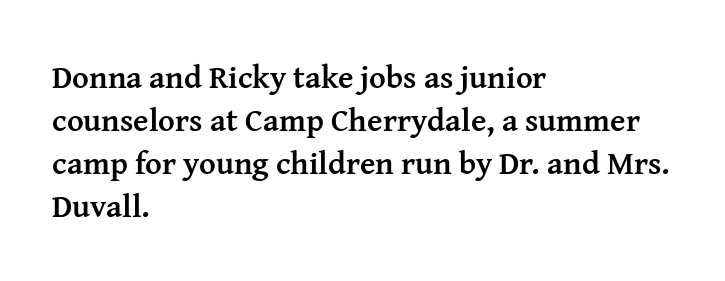
Q: Is the text bold? A: Yes.
Q: Is the text italic (slanted)? A: No, it is upright.
Q: Is the typeface a serif or a sans-serif typeface? A: Serif.
Q: Is the text underlined? A: No.
Q: How is the paragraph aligned? A: Left-aligned.
Q: Is the spacing between letters normal or unusually wide? A: Normal.
Q: Is the spacing between lines tight, normal or loose? A: Normal.
Q: Width (condensed, normal, or wide)? A: Normal.
Q: Stroke contrast? A: Medium.
Q: x-height? A: Medium.
Q: Monospaced? A: No.
